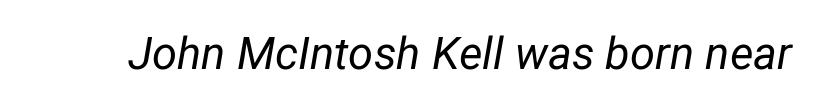
The passage shown is not underscored anywhere. You could not count columns in this text — the font is proportionally spaced. Slant detected: the letters are inclined. Vertical stems look standard width or narrower in stroke. Each word holds together tightly as a unit, with standard inter-letter gaps.
